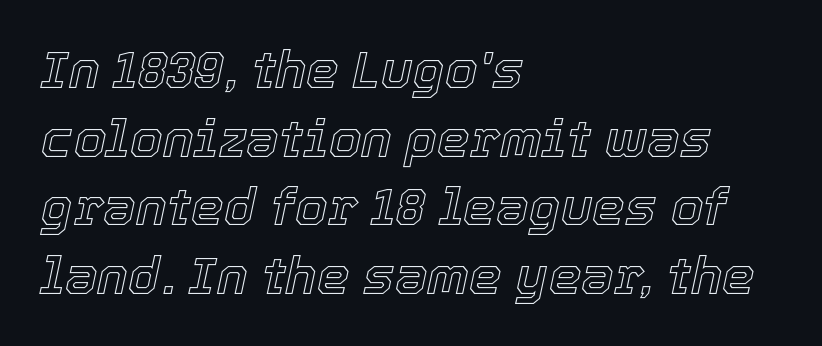
Proportional: the letters do not fall into vertical columns. The paragraph shown leans on its left margin. Underlining? Definitely not there. Characters are canted at an angle relative to the baseline's perpendicular.
